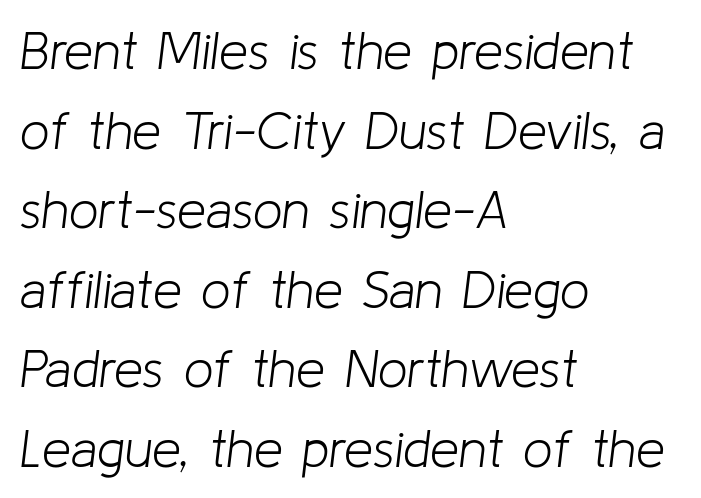
Q: Is the text bold? A: No.
Q: Is the text italic (slanted)? A: Yes, it leans right by about 8 degrees.
Q: Is the text underlined? A: No.
Q: How is the paragraph aligned? A: Left-aligned.
Q: Is the spacing between letters normal or unusually wide? A: Normal.
Q: Is the spacing between lines tight, normal or loose? A: Normal.
Q: Width (condensed, normal, or wide)? A: Normal.
Q: Stroke contrast? A: Low.
Q: x-height? A: Medium.
Q: Monospaced? A: No.
